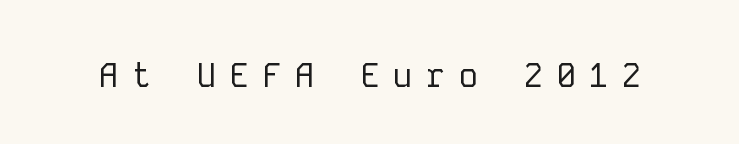
{"serif": "no", "italic": "no", "bold": "no", "weight": "regular", "width": "normal", "stroke_contrast": "low", "x_height": "medium", "monospaced": "yes", "underline": "no", "letter_spacing": "wide", "letter_spacing_em": 0.39, "glyph_px": 33}
